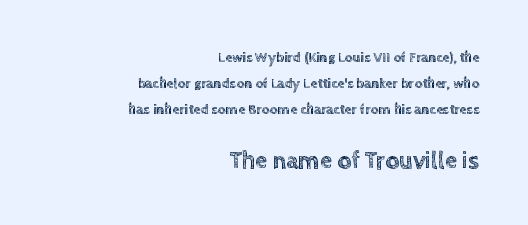
Q: Is the text italic (slanted)? A: No, it is upright.
Q: Is the text underlined? A: No.
Q: How is the paragraph aligned? A: Right-aligned.
Q: Is the spacing between letters normal or unusually wide? A: Normal.
Q: Which block of text is set in a larger size, the first (top) or the second (bottom)? A: The second (bottom) one.
